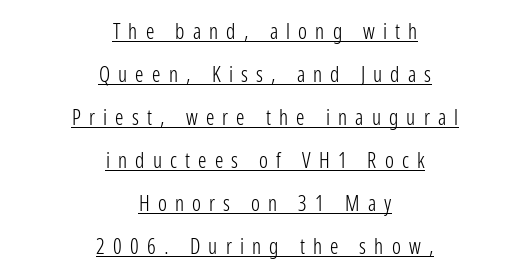
The image shows 21 px text type, upright; set centered, loose line spacing (2.05x), unusually wide letter spacing (+0.39 em), underlined.
